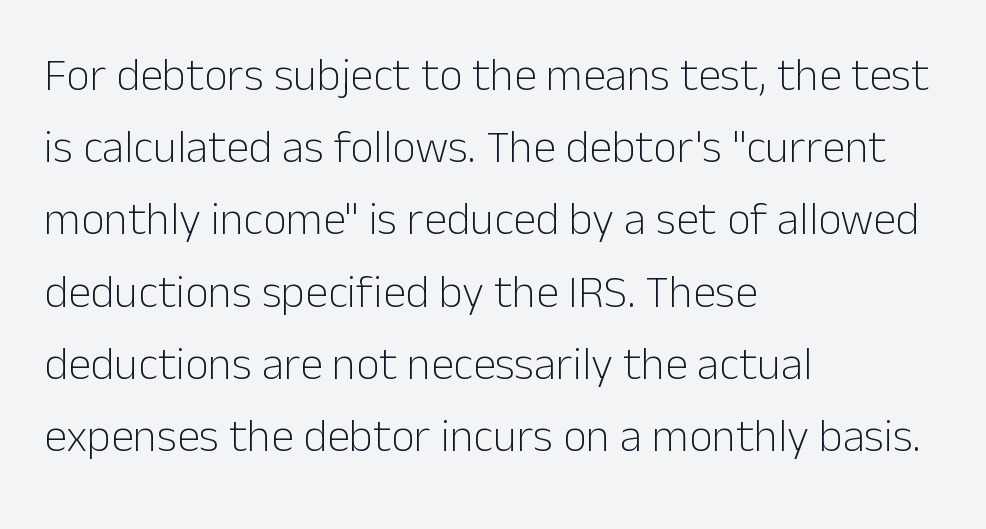
The image shows 46 px light sans-serif type, upright; set left-aligned, normal line spacing (1.57x), normal letter spacing, not underlined; low stroke contrast and a medium x-height.
